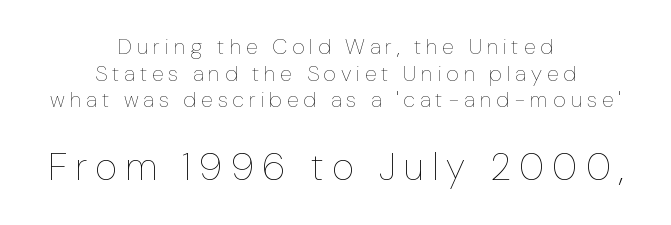
Loose tracking; the words dissolve into strings of separated letters. The setting favours the middle, as headings and verse often do. No word sits above an underline. Which of the two is more prominent by size? The second, at the bottom. The face used here is proportionally spaced, like ordinary book or web type.
